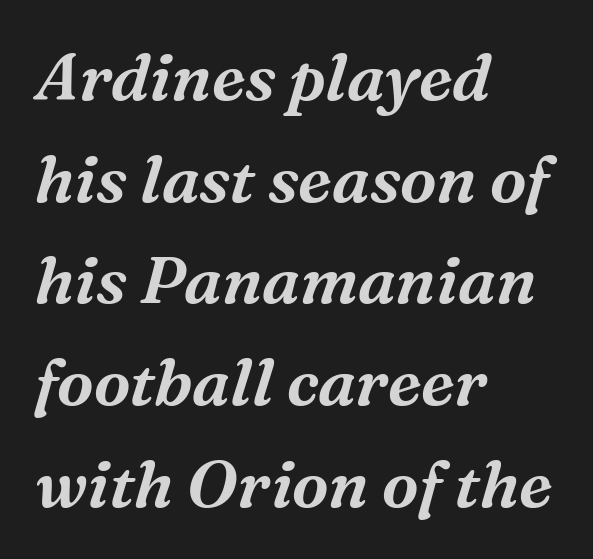
Q: Is the text italic (slanted)? A: Yes, it leans right by about 16 degrees.
Q: Is the typeface a serif or a sans-serif typeface? A: Serif.
Q: Is the text underlined? A: No.
Q: How is the paragraph aligned? A: Left-aligned.
Q: Is the spacing between letters normal or unusually wide? A: Normal.
Q: Is the spacing between lines tight, normal or loose? A: Normal.
Q: Width (condensed, normal, or wide)? A: Normal.
Q: Stroke contrast? A: Medium.
Q: x-height? A: Medium.
Q: Monospaced? A: No.
